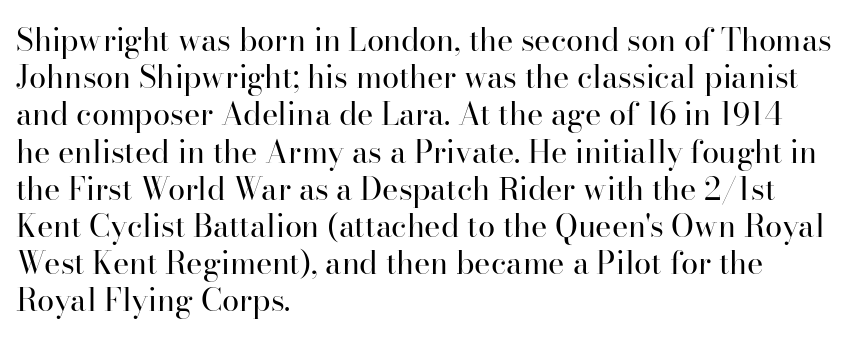
{"serif": "yes", "italic": "no", "bold": "no", "weight": "regular", "width": "normal", "stroke_contrast": "high", "x_height": "small", "monospaced": "no", "underline": "no", "align": "left", "line_spacing_ratio": 1.2, "letter_spacing": "normal", "letter_spacing_em": 0.0, "glyph_px": 31}
